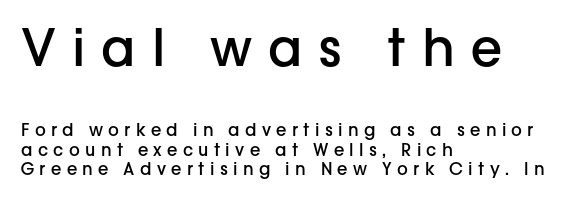
Q: Is the text bold? A: Semi-bold.
Q: Is the text italic (slanted)? A: No, it is upright.
Q: Is the typeface a serif or a sans-serif typeface? A: Sans-serif.
Q: Is the text underlined? A: No.
Q: How is the paragraph aligned? A: Left-aligned.
Q: Is the spacing between letters normal or unusually wide? A: Unusually wide.
Q: Which block of text is set in a larger size, the first (top) or the second (bottom)? A: The first (top) one.
Q: Width (condensed, normal, or wide)? A: Normal.
Q: Stroke contrast? A: Low.
Q: x-height? A: Medium.
Q: Monospaced? A: No.
